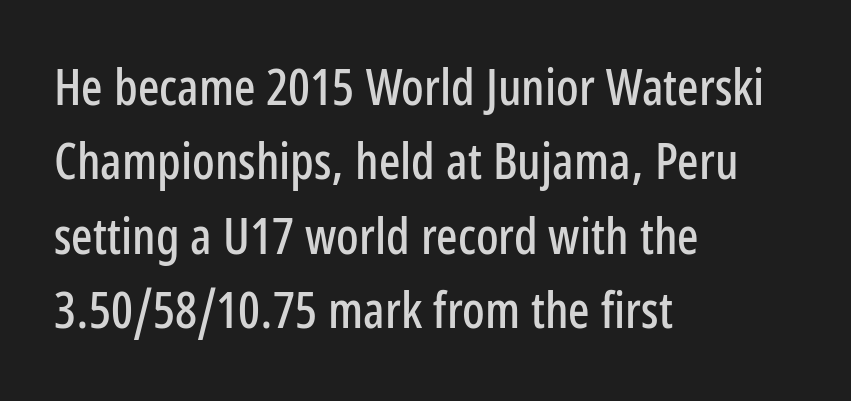
The lines are quadded left. Regarding serifs, this sample does without them. Italic: no, the glyphs are upright roman. A typesetter would call this proportional, since set widths differ per character. The baseline area is clear. Does extra space separate the letters? No, they use regular spacing.
